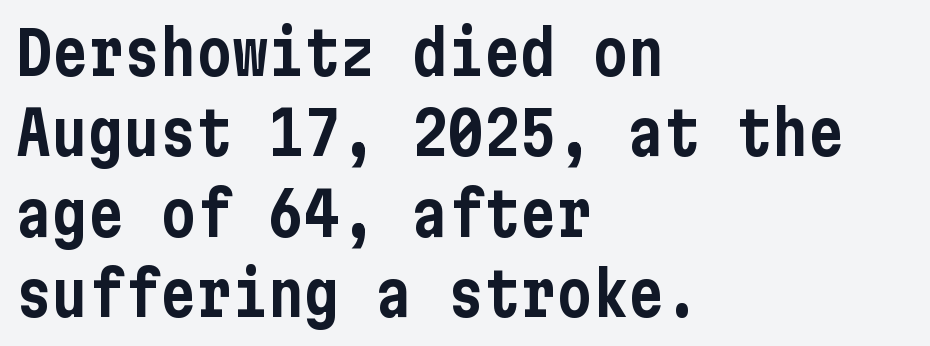
Italic? Not at all — the glyphs are vertical. Letterform terminals end flat and unadorned throughout the passage. The leading is moderate, giving the passage an even texture. Does extra space separate the letters? No, they use regular spacing. The rendering anchors every line to the left-hand side.
